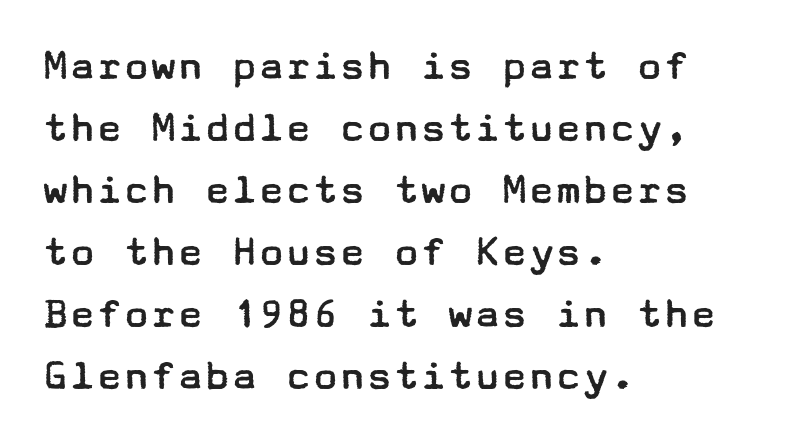
Q: Is the text bold? A: No.
Q: Is the text italic (slanted)? A: No, it is upright.
Q: Is the typeface a serif or a sans-serif typeface? A: Sans-serif.
Q: Is the text underlined? A: No.
Q: How is the paragraph aligned? A: Left-aligned.
Q: Is the spacing between letters normal or unusually wide? A: Normal.
Q: Is the spacing between lines tight, normal or loose? A: Normal.
Q: Width (condensed, normal, or wide)? A: Wide.
Q: Stroke contrast? A: Low.
Q: x-height? A: Medium.
